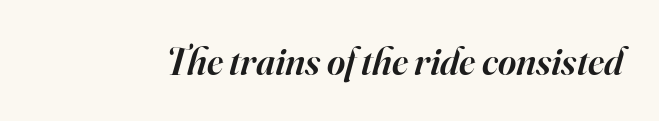
The image shows 39 px semibold serif type, italic (leaning right); set normal letter spacing, not underlined; high stroke contrast and a small x-height.
